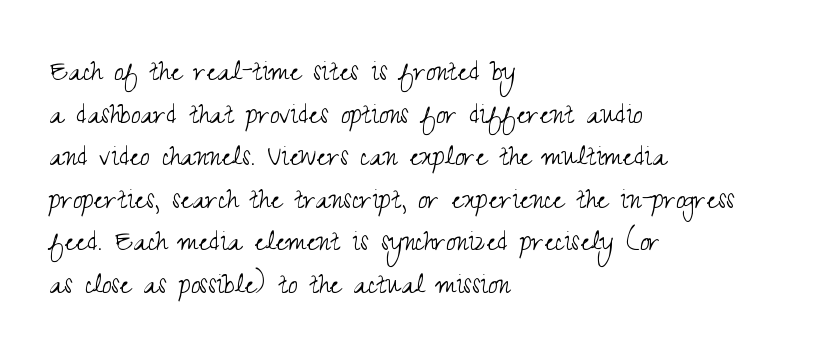
Q: Is the text bold? A: No.
Q: Is the text italic (slanted)? A: No, it is upright.
Q: Is the typeface a serif or a sans-serif typeface? A: Sans-serif.
Q: Is the text underlined? A: No.
Q: How is the paragraph aligned? A: Left-aligned.
Q: Is the spacing between letters normal or unusually wide? A: Normal.
Q: Is the spacing between lines tight, normal or loose? A: Normal.
Q: Width (condensed, normal, or wide)? A: Condensed.
Q: Stroke contrast? A: Medium.
Q: x-height? A: Small.
Q: Monospaced? A: No.
